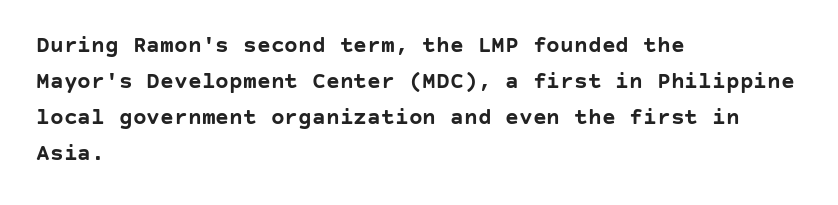
The image shows 23 px bold type, upright; set left-aligned, normal line spacing (1.57x), normal letter spacing, not underlined.
